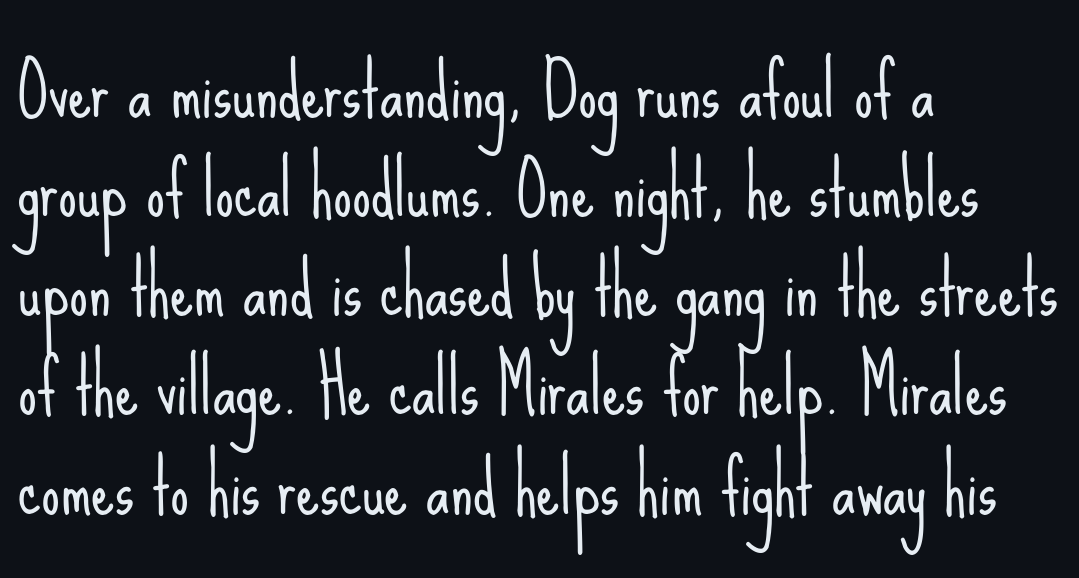
The image shows 74 px light, condensed sans-serif type, upright; set left-aligned, normal line spacing (1.34x), normal letter spacing, not underlined; low stroke contrast and a small x-height.
